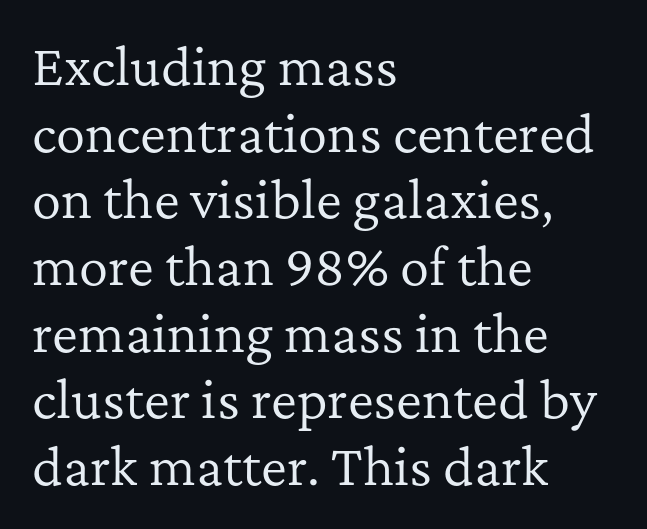
Q: Is the text bold? A: No.
Q: Is the text italic (slanted)? A: No, it is upright.
Q: Is the typeface a serif or a sans-serif typeface? A: Serif.
Q: Is the text underlined? A: No.
Q: How is the paragraph aligned? A: Left-aligned.
Q: Is the spacing between letters normal or unusually wide? A: Normal.
Q: Is the spacing between lines tight, normal or loose? A: Normal.
Q: Width (condensed, normal, or wide)? A: Normal.
Q: Stroke contrast? A: Low.
Q: x-height? A: Medium.
Q: Monospaced? A: No.
